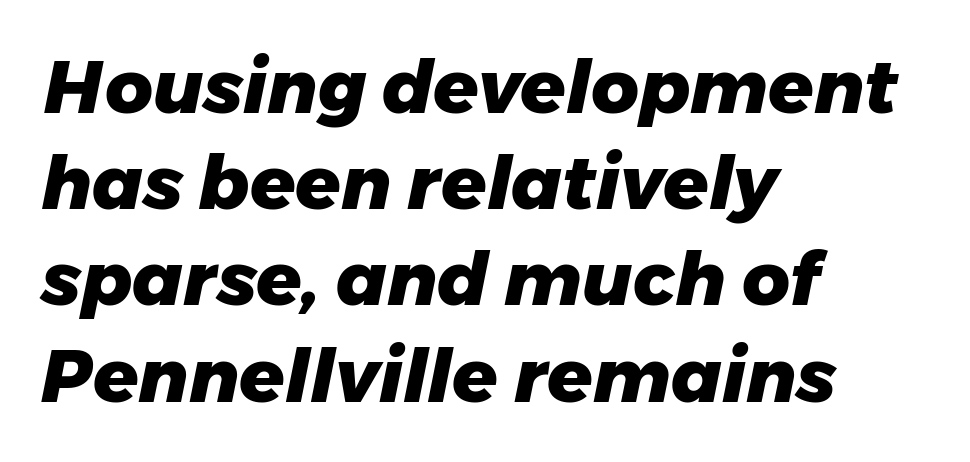
Does the weight exceed regular? Yes, all the way to bold. Alignment: flush left. Slanted lettering throughout. The letters sit at their default tracking, neither squeezed nor spread. The strip under each line holds only bare page. This block has exactly the height ordinary leading produces.
